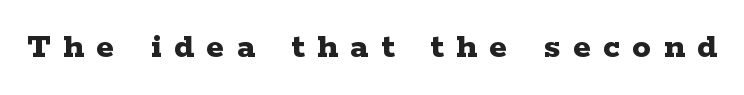
The image shows 37 px bold, wide serif type, upright; set unusually wide letter spacing (+0.34 em), not underlined; low stroke contrast and a medium x-height.
